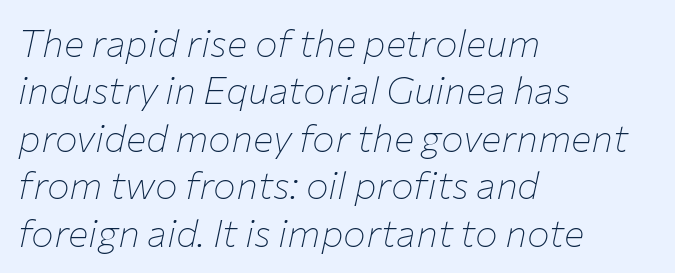
{"italic": "yes", "lean": "right", "slant_degrees": 12, "bold": "no", "weight": "thin", "width": "normal", "stroke_contrast": "low", "x_height": "medium", "monospaced": "no", "underline": "no", "align": "left", "line_spacing": "normal", "line_spacing_ratio": 1.25, "letter_spacing": "normal", "letter_spacing_em": 0.0, "glyph_px": 38}
